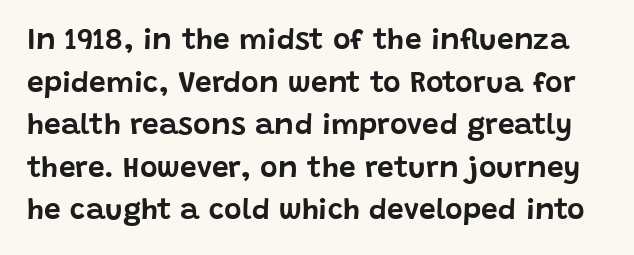
Q: Is the text italic (slanted)? A: No, it is upright.
Q: Is the typeface a serif or a sans-serif typeface? A: Sans-serif.
Q: Is the text underlined? A: No.
Q: Is the spacing between letters normal or unusually wide? A: Normal.
Q: Is the spacing between lines tight, normal or loose? A: Normal.
Q: Width (condensed, normal, or wide)? A: Normal.
Q: Stroke contrast? A: Low.
Q: x-height? A: Large.
Q: Monospaced? A: No.
